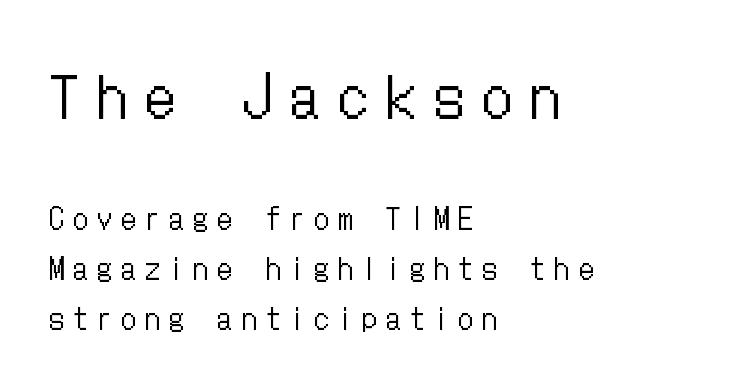
{"italic": "no", "bold": "no", "weight": "regular", "width": "condensed", "stroke_contrast": "low", "x_height": "medium", "underline": "no", "align": "left", "line_spacing_ratio": 1.72, "letter_spacing": "wide", "letter_spacing_em": 0.33, "larger_block": "first", "size_ratio": 2.0, "glyph_px": 58}
